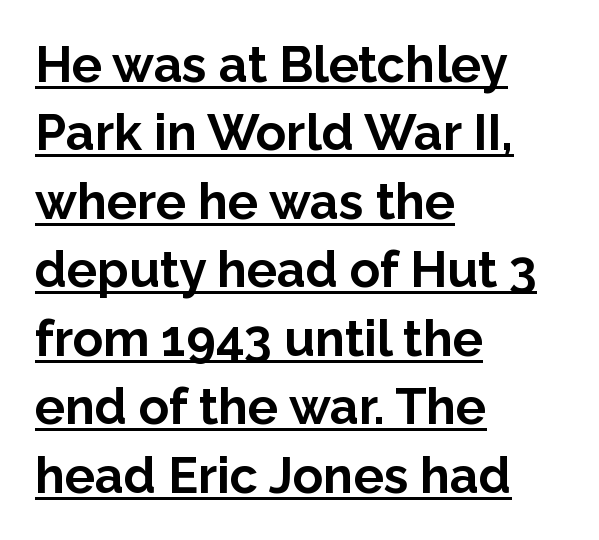
{"serif": "no", "italic": "no", "bold": "yes", "weight": "bold", "width": "normal", "stroke_contrast": "low", "x_height": "medium", "monospaced": "no", "underline": "yes", "align": "left", "line_spacing": "normal", "line_spacing_ratio": 1.37, "letter_spacing": "normal", "letter_spacing_em": 0.0, "glyph_px": 50}
